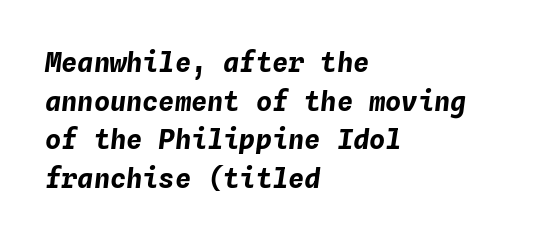
Q: Is the text bold? A: Yes.
Q: Is the text italic (slanted)? A: Yes, it leans right by about 4 degrees.
Q: Is the text underlined? A: No.
Q: How is the paragraph aligned? A: Left-aligned.
Q: Is the spacing between letters normal or unusually wide? A: Normal.
Q: Is the spacing between lines tight, normal or loose? A: Normal.
